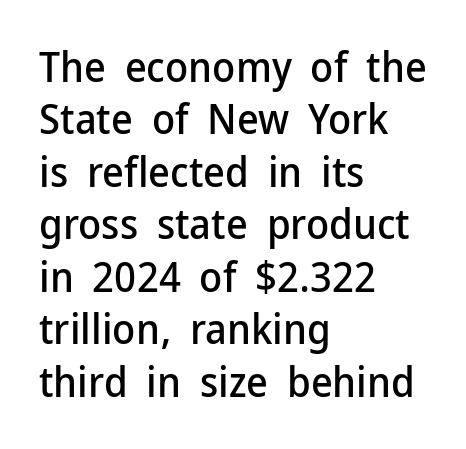
{"serif": "no", "italic": "no", "width": "normal", "stroke_contrast": "low", "x_height": "medium", "monospaced": "no", "underline": "no", "align": "left", "line_spacing": "normal", "line_spacing_ratio": 1.25, "letter_spacing": "normal", "letter_spacing_em": 0.0, "glyph_px": 42}
